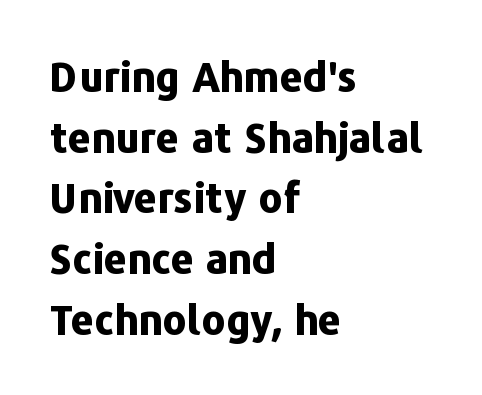
Q: Is the text bold? A: Yes.
Q: Is the text italic (slanted)? A: No, it is upright.
Q: Is the typeface a serif or a sans-serif typeface? A: Sans-serif.
Q: Is the text underlined? A: No.
Q: How is the paragraph aligned? A: Left-aligned.
Q: Is the spacing between letters normal or unusually wide? A: Normal.
Q: Is the spacing between lines tight, normal or loose? A: Normal.
Q: Width (condensed, normal, or wide)? A: Normal.
Q: Stroke contrast? A: Low.
Q: x-height? A: Medium.
Q: Monospaced? A: No.
